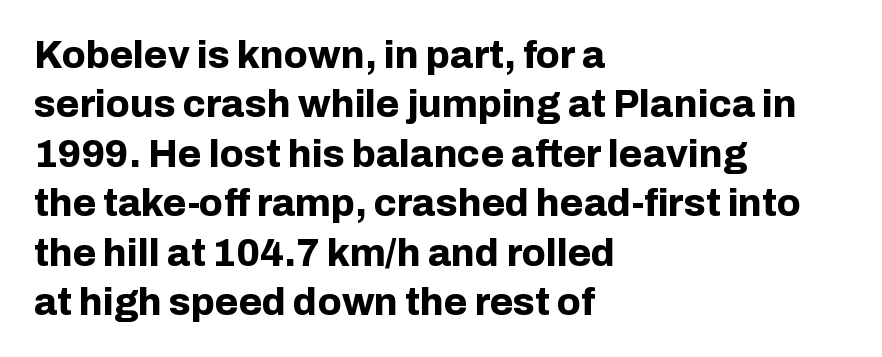
{"serif": "no", "italic": "no", "bold": "yes", "weight": "bold", "width": "normal", "stroke_contrast": "low", "x_height": "medium", "monospaced": "no", "underline": "no", "align": "left", "line_spacing": "normal", "line_spacing_ratio": 1.3, "letter_spacing": "normal", "letter_spacing_em": 0.0, "glyph_px": 38}
